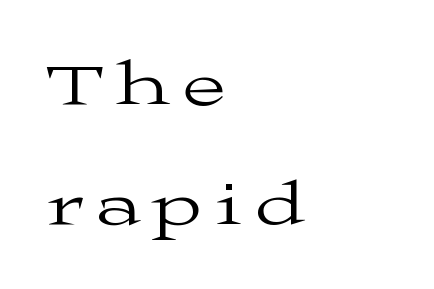
The image shows 62 px regular-weight, wide serif type, upright; set left-aligned, loose line spacing (1.93x), unusually wide letter spacing (+0.23 em), not underlined; medium stroke contrast and a medium x-height.
